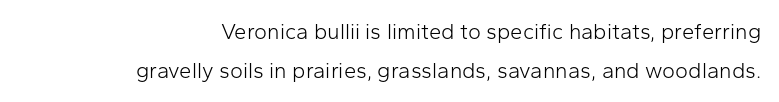
The image shows 22 px text type, upright; set right-aligned, line spacing 1.77x, normal letter spacing, not underlined.
